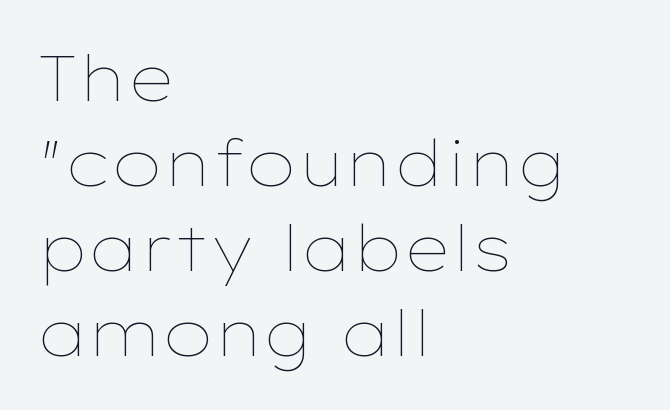
Q: Is the text bold? A: No.
Q: Is the text italic (slanted)? A: No, it is upright.
Q: Is the text underlined? A: No.
Q: How is the paragraph aligned? A: Left-aligned.
Q: Is the spacing between letters normal or unusually wide? A: Normal.
Q: Is the spacing between lines tight, normal or loose? A: Normal.
Q: Width (condensed, normal, or wide)? A: Wide.
Q: Stroke contrast? A: Low.
Q: x-height? A: Medium.
Q: Monospaced? A: No.
